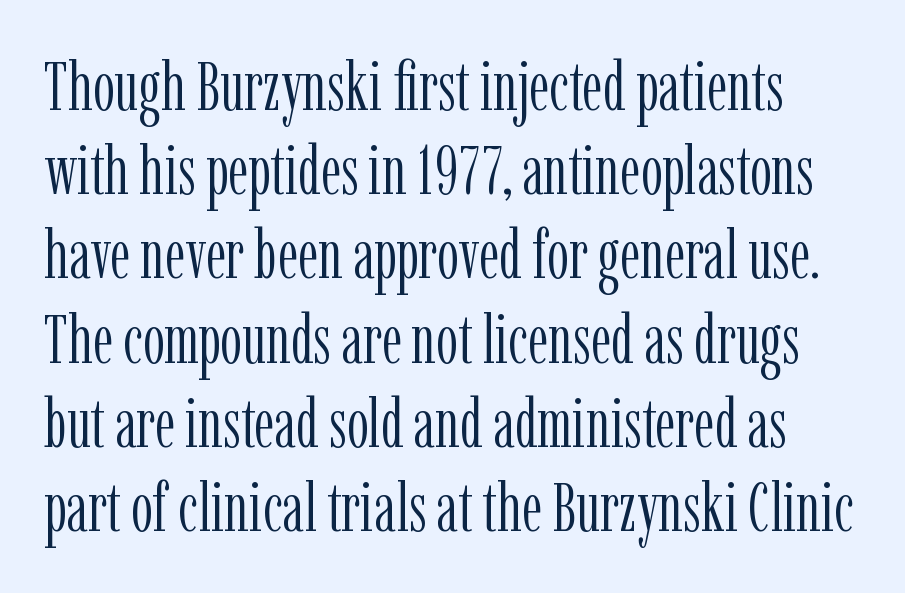
The image shows 69 px light, condensed serif type, upright; set line spacing 1.22x, normal letter spacing, not underlined; low stroke contrast and a medium x-height.
